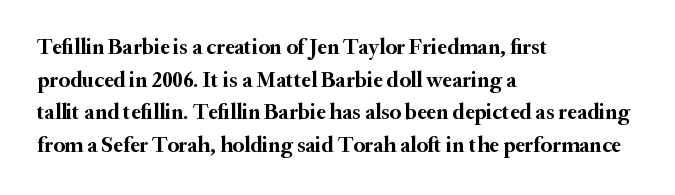
{"italic": "no", "bold": "yes", "underline": "no", "align": "left", "line_spacing": "normal", "line_spacing_ratio": 1.48, "letter_spacing": "normal", "letter_spacing_em": 0.0, "glyph_px": 22}
